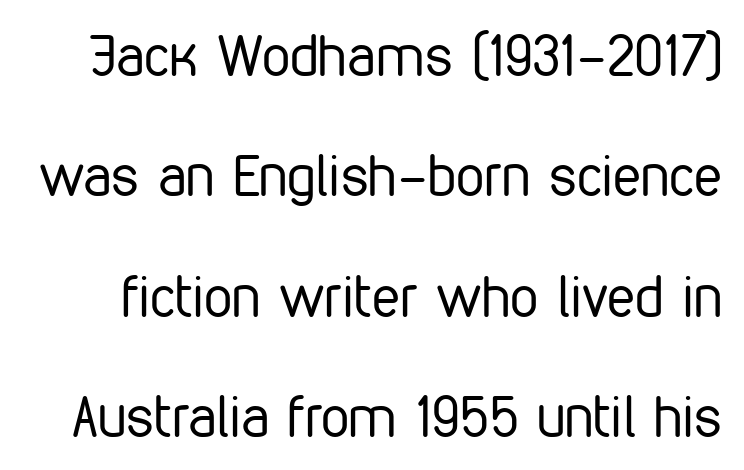
{"serif": "no", "italic": "no", "bold": "no", "weight": "regular", "width": "condensed", "stroke_contrast": "low", "x_height": "medium", "monospaced": "no", "underline": "no", "line_spacing": "loose", "line_spacing_ratio": 2.11, "letter_spacing": "normal", "letter_spacing_em": 0.0, "glyph_px": 57}
